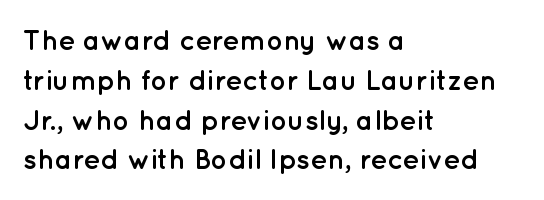
{"serif": "no", "italic": "no", "bold": "yes", "weight": "semibold", "width": "normal", "stroke_contrast": "low", "x_height": "medium", "monospaced": "no", "underline": "no", "align": "left", "line_spacing": "normal", "line_spacing_ratio": 1.42, "letter_spacing": "normal", "letter_spacing_em": 0.0, "glyph_px": 28}
